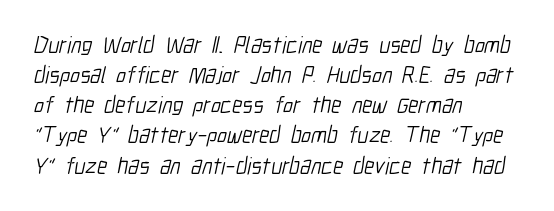
{"bold": "no", "underline": "no", "align": "left", "line_spacing": "normal", "line_spacing_ratio": 1.31, "letter_spacing": "normal", "letter_spacing_em": 0.0, "glyph_px": 23}
